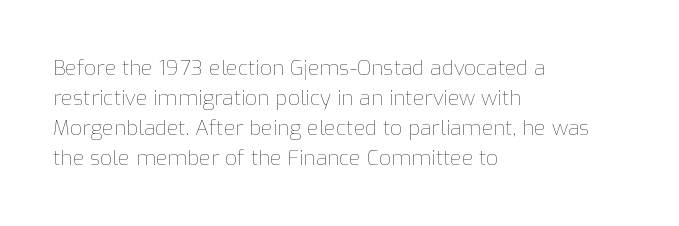
The image shows 21 px text type, upright; set left-aligned, normal line spacing (1.43x), normal letter spacing, not underlined.
